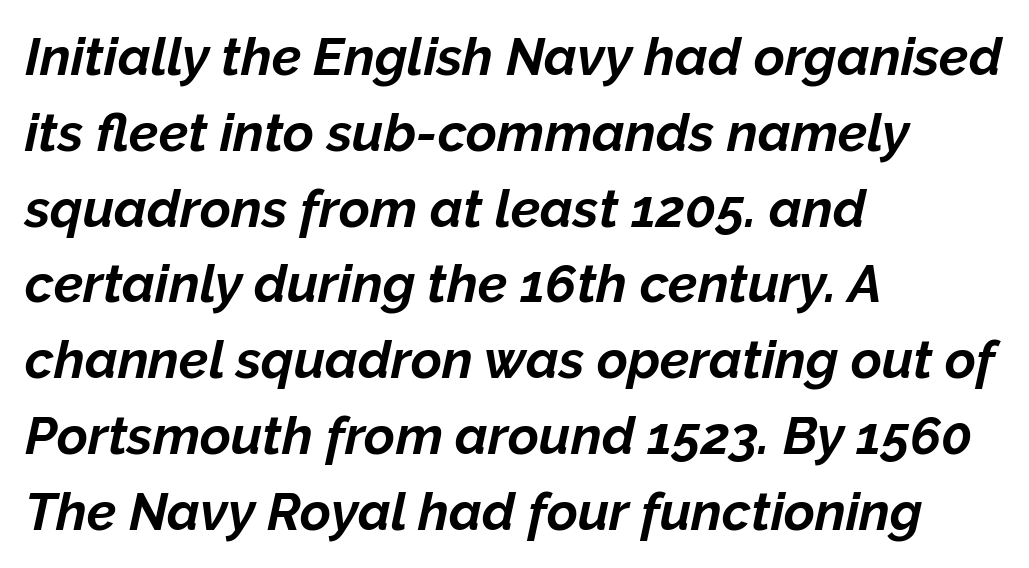
In terms of weight, the rendering is a true, heavy bold. What stands out about the letter spacing? Nothing — it is the standard amount. Each new line begins a customary step beneath the previous one. Rule under the text: the space is simply empty. Yep, that's italic — everything's leaning. Character widths vary here, with narrow letters taking less room than wide ones.
